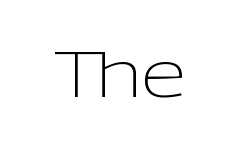
Q: Is the text bold? A: No.
Q: Is the text italic (slanted)? A: No, it is upright.
Q: Is the typeface a serif or a sans-serif typeface? A: Sans-serif.
Q: Is the text underlined? A: No.
Q: Is the spacing between letters normal or unusually wide? A: Normal.
Q: Width (condensed, normal, or wide)? A: Normal.
Q: Stroke contrast? A: Low.
Q: x-height? A: Medium.
Q: Monospaced? A: No.
